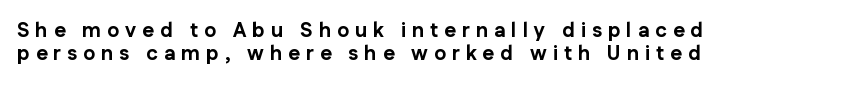
{"italic": "no", "bold": "yes", "underline": "no", "align": "left", "line_spacing": "tight", "line_spacing_ratio": 1.14, "letter_spacing": "wide", "letter_spacing_em": 0.3, "glyph_px": 20}
